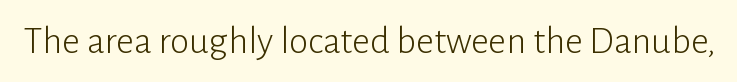
The image shows 39 px light sans-serif type, upright; set normal letter spacing, not underlined; low stroke contrast and a medium x-height.
